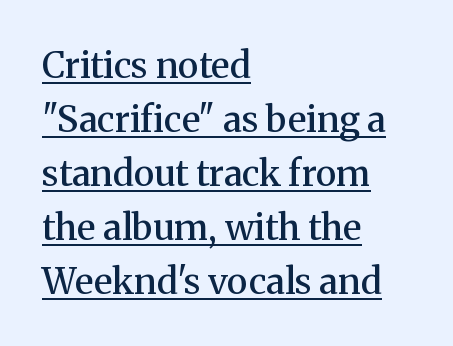
{"serif": "yes", "italic": "no", "bold": "semi", "weight": "semibold", "width": "normal", "stroke_contrast": "medium", "x_height": "medium", "monospaced": "no", "underline": "yes", "align": "left", "line_spacing": "normal", "line_spacing_ratio": 1.5, "letter_spacing": "normal", "letter_spacing_em": 0.0, "glyph_px": 36}
